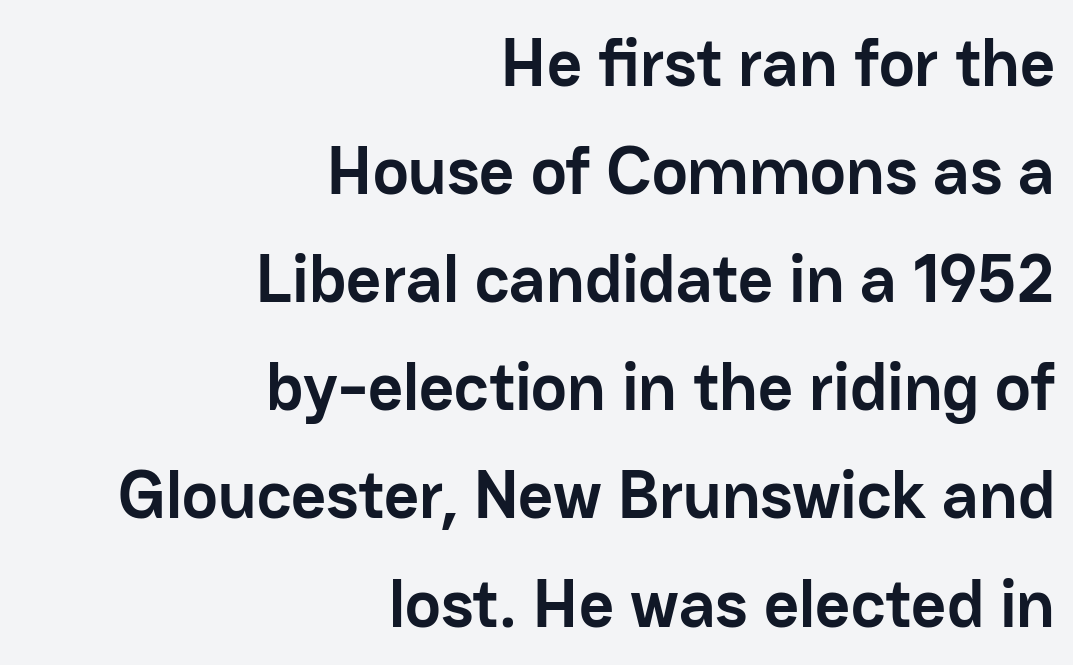
{"serif": "no", "italic": "no", "bold": "yes", "weight": "semibold", "width": "normal", "stroke_contrast": "low", "x_height": "medium", "monospaced": "no", "underline": "no", "align": "right", "line_spacing": "normal", "line_spacing_ratio": 1.59, "letter_spacing": "normal", "letter_spacing_em": 0.0, "glyph_px": 68}
